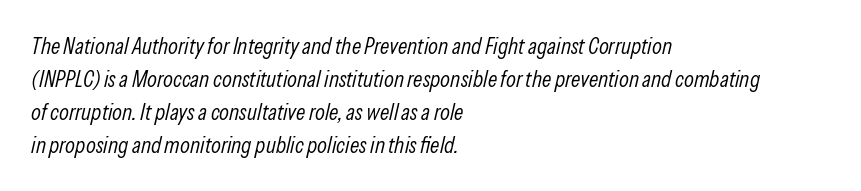
The image shows 23 px text type, italic (leaning right); set left-aligned, normal line spacing (1.43x), normal letter spacing, not underlined.
